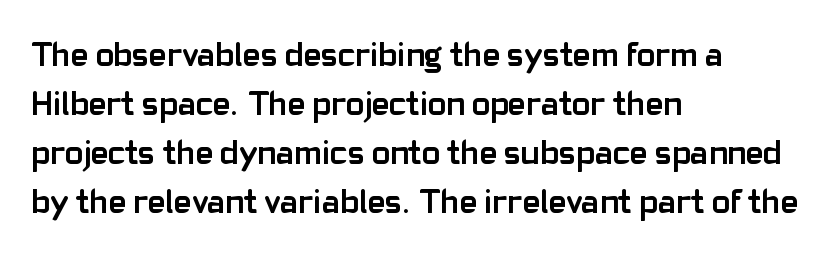
One-word summary of the alignment: left. The space between consecutive lines is moderate. How heavy is the stroke? Heavy — this is a bold. Caption: standard tracking, unaltered.
